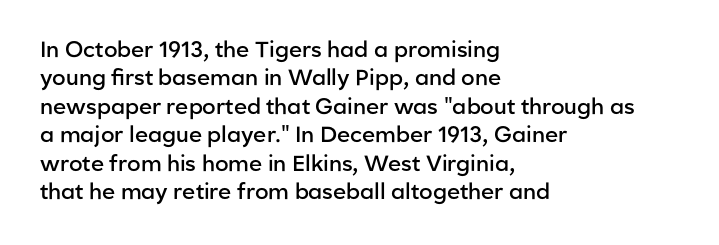
Q: Is the text bold? A: Semi-bold.
Q: Is the text italic (slanted)? A: No, it is upright.
Q: Is the text underlined? A: No.
Q: How is the paragraph aligned? A: Left-aligned.
Q: Is the spacing between letters normal or unusually wide? A: Normal.
Q: Is the spacing between lines tight, normal or loose? A: Normal.
